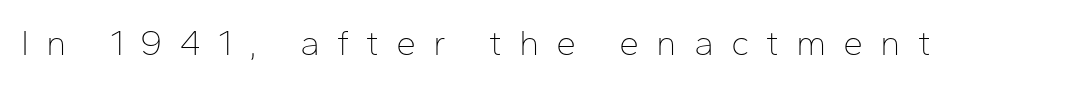
You could not count columns in this text — the font is proportionally spaced. Just letters on the line, the space beneath them empty. Grotesque or geometric, the face here clearly has no serifs. No heavy texture on the line: the type isn't bold. The lettering holds an erect, upright posture throughout.
